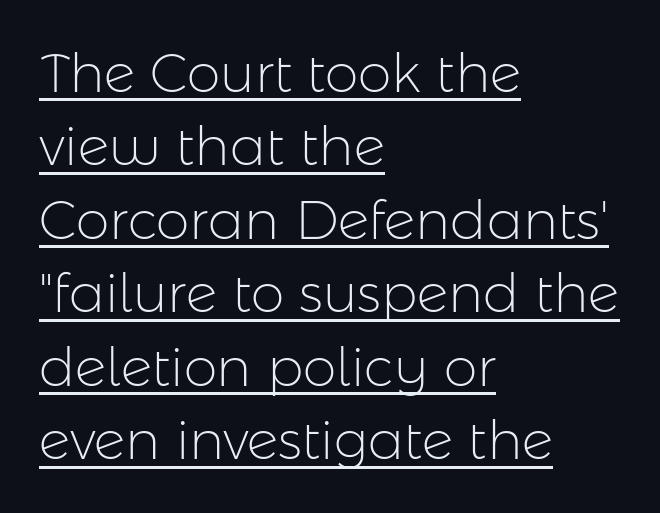
The image shows 54 px light sans-serif type, upright; set left-aligned, normal line spacing (1.36x), normal letter spacing, underlined; low stroke contrast and a medium x-height.
